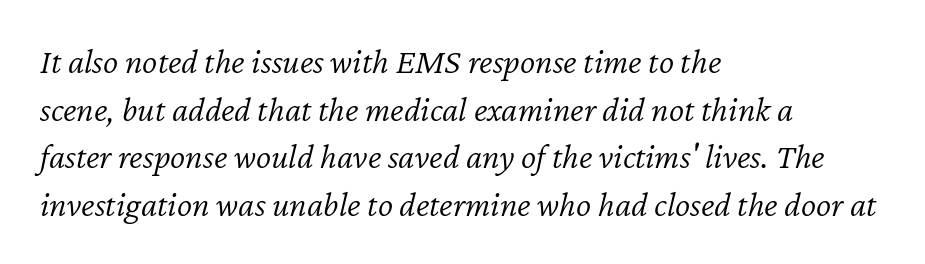
Students, observe: this is what conventionally led text looks like. Inter-character spacing is left at the font's built-in metrics. The rendering uses natural spacing where letterforms have individual widths. The strokes are not fattened; the text isn't bold. This is oblique type, the kind used for emphasis or titles. Words float on clear page, feet unadorned.
